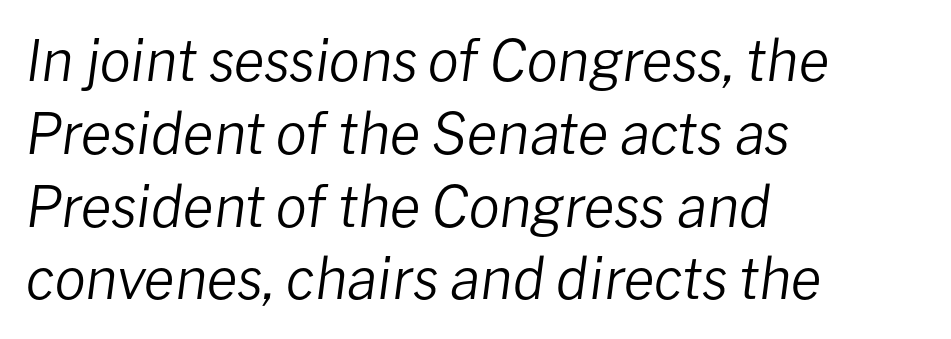
The image shows 56 px regular-weight type, italic (leaning right); set left-aligned, normal line spacing (1.3x), normal letter spacing, not underlined; low stroke contrast and a medium x-height.
